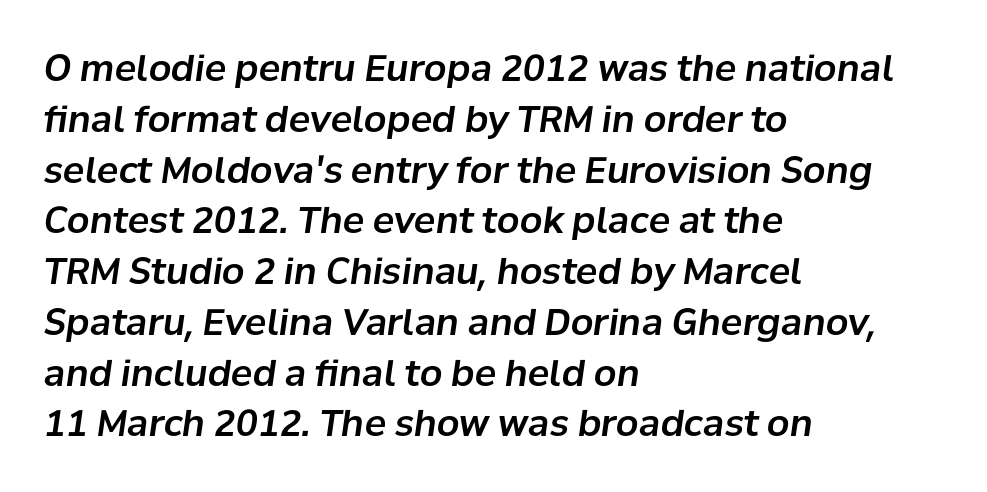
{"italic": "yes", "lean": "right", "slant_degrees": 8, "width": "normal", "stroke_contrast": "low", "x_height": "medium", "monospaced": "no", "underline": "no", "align": "left", "line_spacing": "normal", "line_spacing_ratio": 1.41, "letter_spacing": "normal", "letter_spacing_em": 0.0, "glyph_px": 36}
